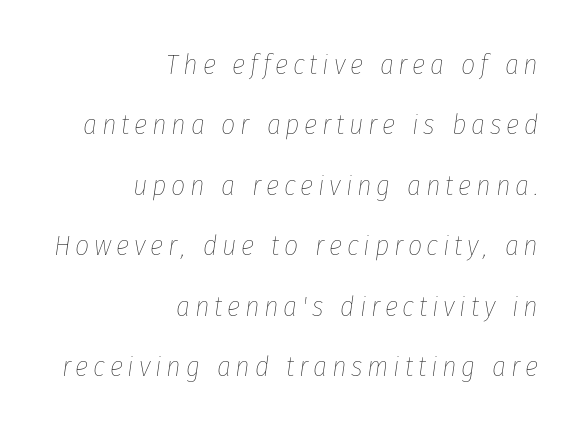
The image shows 28 px thin, condensed type, italic (leaning right); set right-aligned, loose line spacing (2.16x), not underlined; low stroke contrast and a medium x-height.
